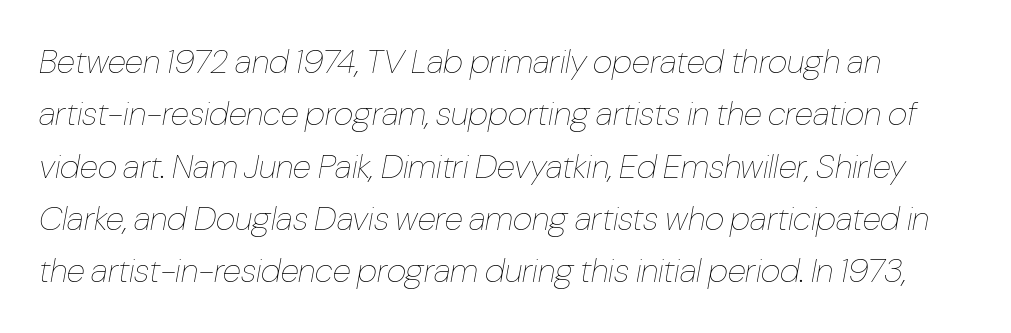
Italic? Definitely — the glyphs are oblique. A typesetter would call this zero additional tracking. The strokes carry an ordinary text weight at most. Nobody drew a line under any word here. A normal amount of white space separates one row of letters from the next. Here the designer chose a conventional face with non-uniform glyph widths.
